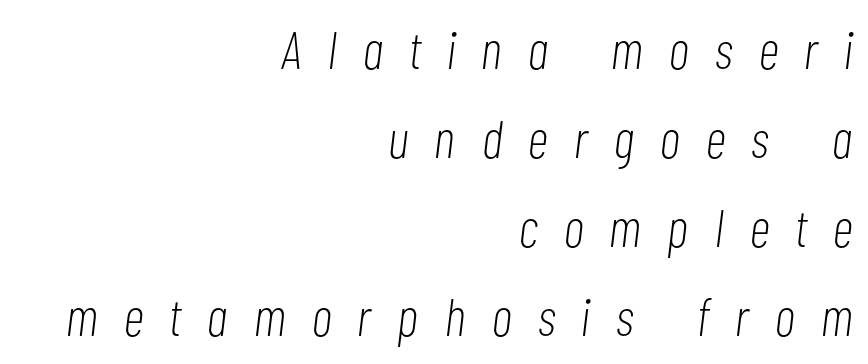
{"italic": "yes", "lean": "right", "slant_degrees": 7, "bold": "no", "weight": "light", "width": "condensed", "stroke_contrast": "low", "x_height": "medium", "monospaced": "no", "underline": "no", "align": "right", "line_spacing": "normal", "line_spacing_ratio": 1.68, "letter_spacing": "wide", "letter_spacing_em": 0.5, "glyph_px": 53}
